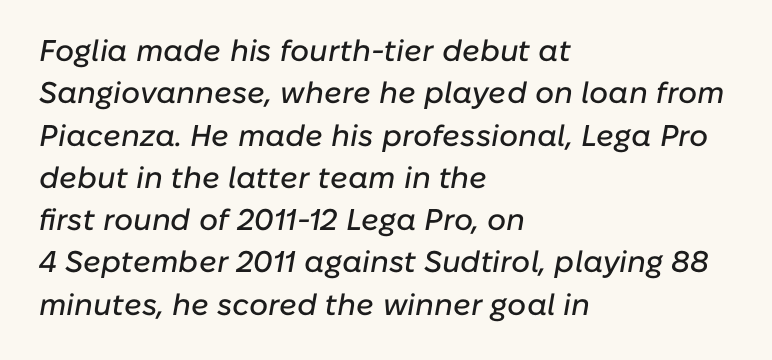
Q: Is the text italic (slanted)? A: Yes, it leans right by about 10 degrees.
Q: Is the text underlined? A: No.
Q: How is the paragraph aligned? A: Left-aligned.
Q: Is the spacing between letters normal or unusually wide? A: Normal.
Q: Is the spacing between lines tight, normal or loose? A: Normal.
Q: Width (condensed, normal, or wide)? A: Normal.
Q: Stroke contrast? A: Low.
Q: x-height? A: Medium.
Q: Monospaced? A: No.
